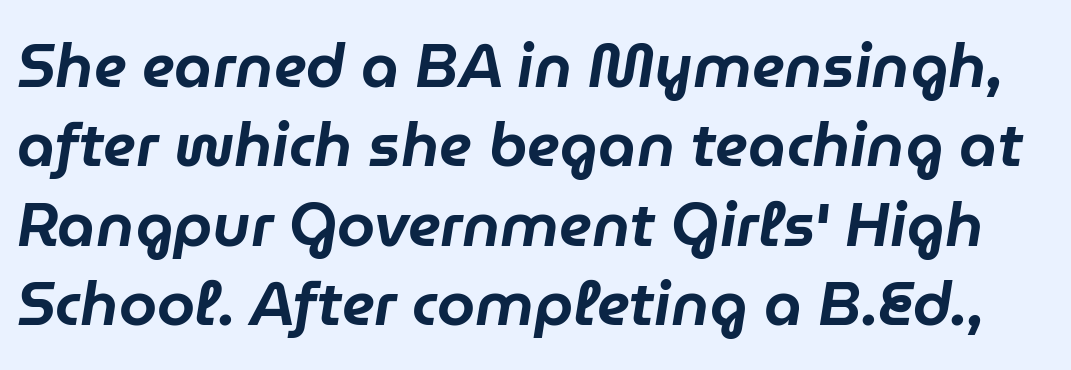
{"italic": "yes", "lean": "right", "slant_degrees": 9, "width": "normal", "stroke_contrast": "low", "x_height": "medium", "monospaced": "no", "underline": "no", "line_spacing": "normal", "line_spacing_ratio": 1.3, "letter_spacing": "normal", "letter_spacing_em": 0.0, "glyph_px": 61}
